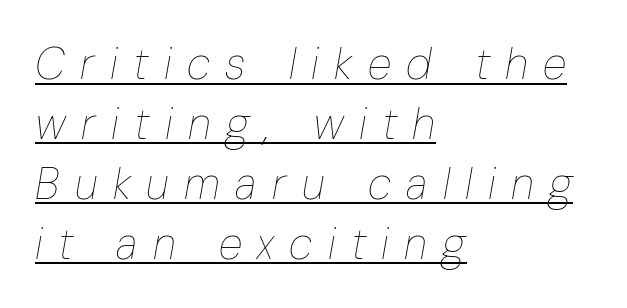
Each line of the rendering has a horizontal stroke beneath the glyphs. Is this a fixed-width face? No — the glyphs have proportional, varying widths. A typesetter would mark this as italic. The text block is weighted toward the left margin, trailing off unevenly rightward.
